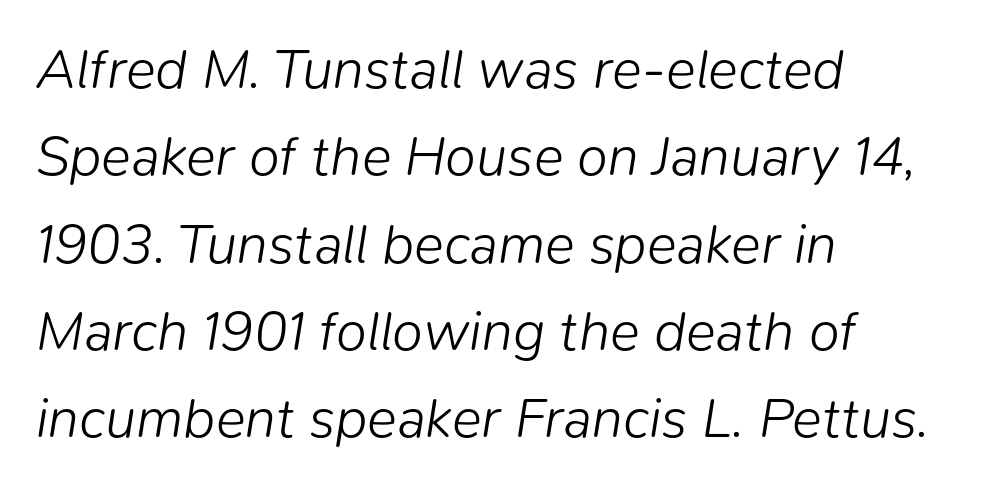
Compared with typical body copy, the letter spacing here is the same. Notice how the stems are inclined rather than vertical — that's the hallmark of italics. Do the characters align in a grid? No, the font is proportional. Is the block centered? No — it sits flush against the left margin. Think standard paragraph weight, or any step lighter than that.
